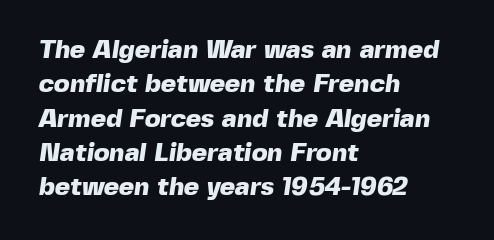
The image shows 26 px bold type; set left-aligned, normal line spacing (1.32x), normal letter spacing, not underlined.
